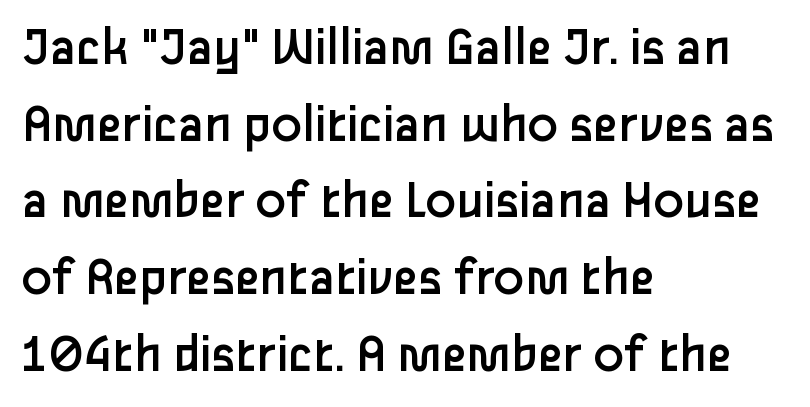
{"serif": "no", "italic": "no", "bold": "no", "weight": "regular", "width": "normal", "stroke_contrast": "low", "x_height": "medium", "monospaced": "no", "underline": "no", "align": "left", "line_spacing": "normal", "line_spacing_ratio": 1.37, "letter_spacing": "normal", "letter_spacing_em": 0.0, "glyph_px": 56}
